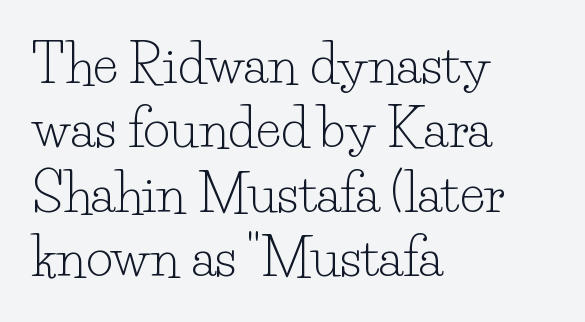
Q: Is the text bold? A: No.
Q: Is the text italic (slanted)? A: No, it is upright.
Q: Is the typeface a serif or a sans-serif typeface? A: Serif.
Q: Is the text underlined? A: No.
Q: How is the paragraph aligned? A: Left-aligned.
Q: Is the spacing between letters normal or unusually wide? A: Normal.
Q: Width (condensed, normal, or wide)? A: Normal.
Q: Stroke contrast? A: Low.
Q: x-height? A: Small.
Q: Monospaced? A: No.
